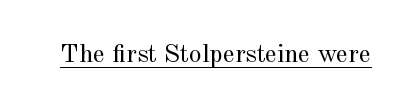
Short note: letters normally spaced. Is this a heavy cut? Hardly; it is regular or lighter. This sample uses an upright cut, with every glyph sitting square on the baseline. Is there an underline? Yes — a line sits under the letters.
